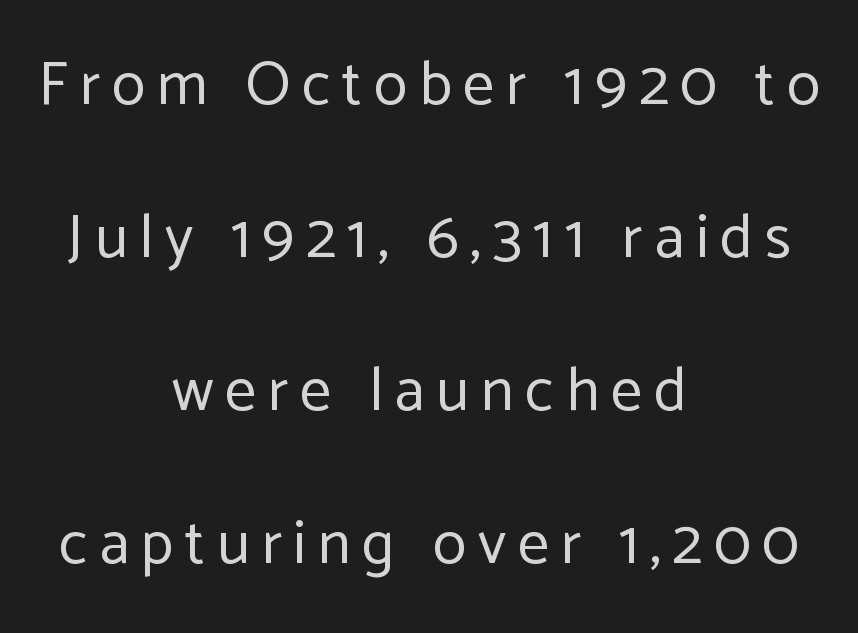
{"serif": "no", "italic": "no", "bold": "no", "weight": "regular", "width": "normal", "stroke_contrast": "low", "x_height": "medium", "monospaced": "no", "underline": "no", "align": "center", "line_spacing": "loose", "line_spacing_ratio": 2.47, "glyph_px": 62}
